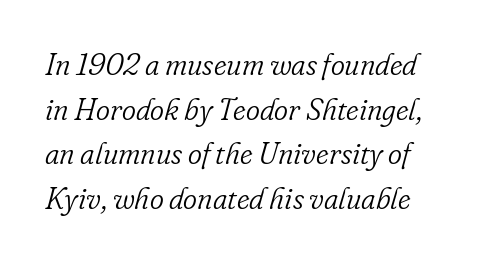
This sample uses plain, unmodified letter spacing. Interline gaps are of average width in this sample. Plain, unruled lines of type. The specimen reads as italic at a glance. Proportional: the letters do not fall into vertical columns. Bold? No — there's no thickening of the strokes.
